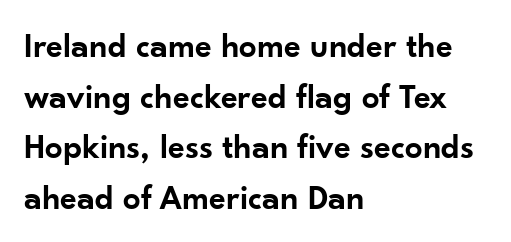
Q: Is the text bold? A: Semi-bold.
Q: Is the text italic (slanted)? A: No, it is upright.
Q: Is the typeface a serif or a sans-serif typeface? A: Sans-serif.
Q: Is the text underlined? A: No.
Q: How is the paragraph aligned? A: Left-aligned.
Q: Is the spacing between letters normal or unusually wide? A: Normal.
Q: Is the spacing between lines tight, normal or loose? A: Normal.
Q: Width (condensed, normal, or wide)? A: Normal.
Q: Stroke contrast? A: Low.
Q: x-height? A: Small.
Q: Monospaced? A: No.
